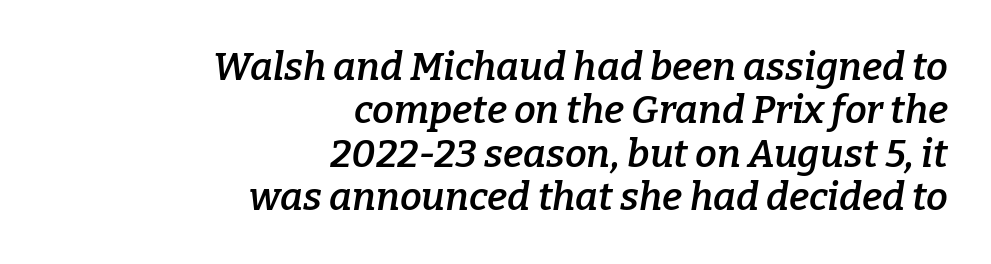
The font's italic variant was chosen for this text. A typesetter would call this proportional, since set widths differ per character. A typesetter would call this zero additional tracking. Has an underline been added? It has not.
